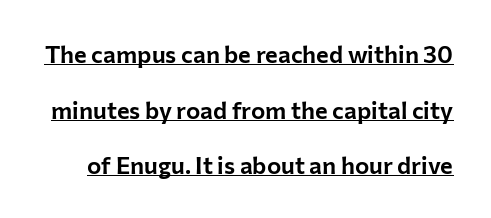
Q: Is the text italic (slanted)? A: No, it is upright.
Q: Is the text underlined? A: Yes.
Q: Is the spacing between letters normal or unusually wide? A: Normal.
Q: Is the spacing between lines tight, normal or loose? A: Loose.
